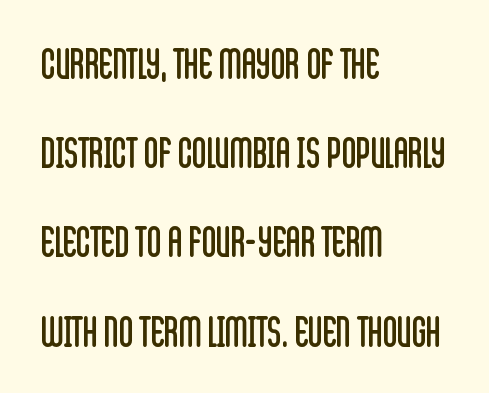
Q: Is the text bold? A: No.
Q: Is the text italic (slanted)? A: No, it is upright.
Q: Is the typeface a serif or a sans-serif typeface? A: Sans-serif.
Q: Is the text underlined? A: No.
Q: How is the paragraph aligned? A: Left-aligned.
Q: Is the spacing between letters normal or unusually wide? A: Normal.
Q: Is the spacing between lines tight, normal or loose? A: Loose.
Q: Width (condensed, normal, or wide)? A: Condensed.
Q: Stroke contrast? A: Low.
Q: x-height? A: Large.
Q: Monospaced? A: No.
